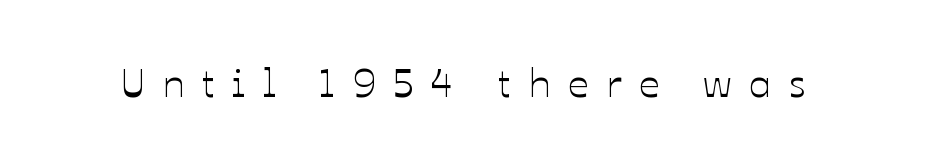
The image shows 40 px text type, upright; set unusually wide letter spacing (+0.44 em), not underlined; low stroke contrast and a medium x-height.
